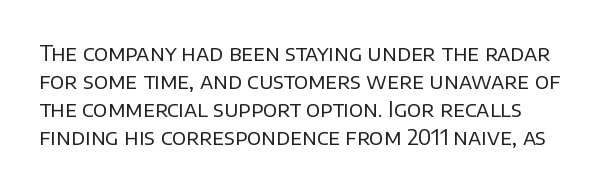
Q: Is the text bold? A: No.
Q: Is the text italic (slanted)? A: No, it is upright.
Q: Is the text underlined? A: No.
Q: Is the spacing between letters normal or unusually wide? A: Normal.
Q: Is the spacing between lines tight, normal or loose? A: Normal.
